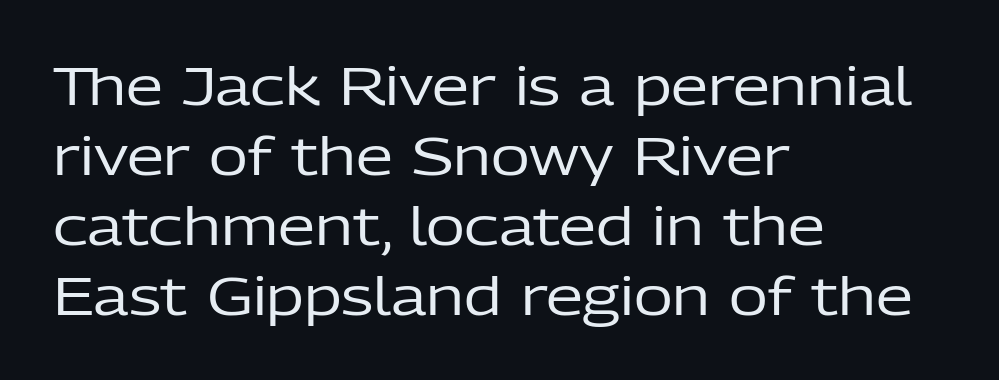
{"serif": "no", "italic": "no", "bold": "no", "weight": "regular", "width": "normal", "stroke_contrast": "low", "x_height": "medium", "monospaced": "no", "underline": "no", "align": "left", "line_spacing": "normal", "line_spacing_ratio": 1.32, "letter_spacing": "normal", "letter_spacing_em": 0.0, "glyph_px": 53}
